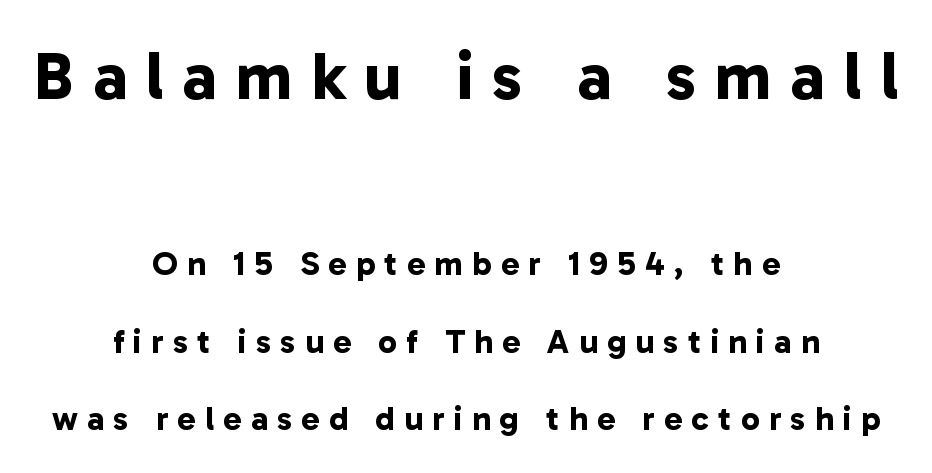
The passage shown is typed in a proportional face where columns would drift. Grotesque or geometric, the face here clearly has no serifs. Words float on clear page, feet unadorned. One-word summary of the alignment: center. The gaps between neighbouring characters are conspicuously large.
